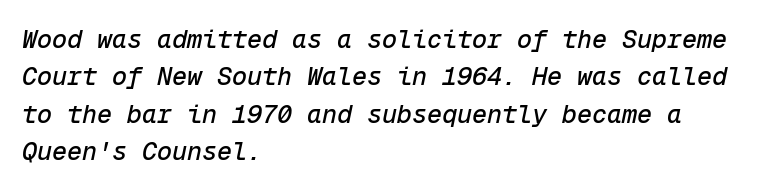
The image shows 25 px text type, italic (leaning right); set left-aligned, normal line spacing (1.5x), normal letter spacing, not underlined.
